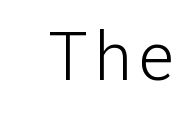
Q: Is the text bold? A: No.
Q: Is the text italic (slanted)? A: No, it is upright.
Q: Is the typeface a serif or a sans-serif typeface? A: Sans-serif.
Q: Is the text underlined? A: No.
Q: Width (condensed, normal, or wide)? A: Normal.
Q: Stroke contrast? A: Low.
Q: x-height? A: Medium.
Q: Monospaced? A: No.
